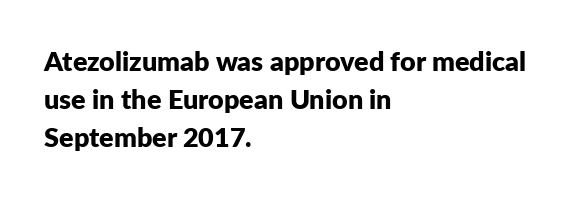
The image shows 27 px bold type, upright; set left-aligned, normal line spacing (1.4x), normal letter spacing, not underlined.
